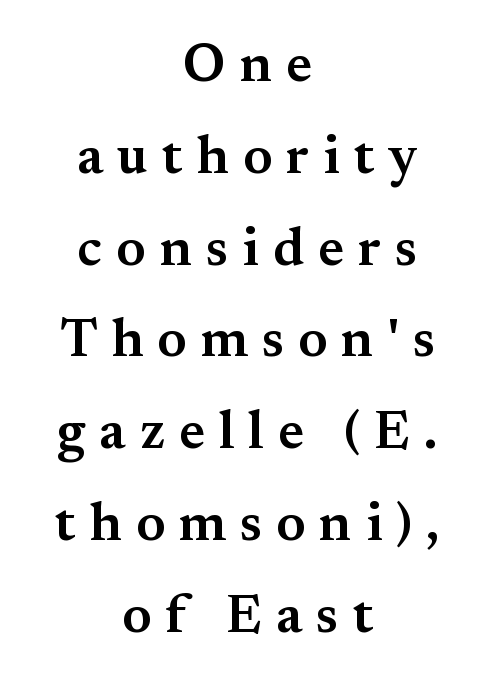
Words appear elongated and porous because spacing is wide. Looks like regular typesetting: each glyph gets only the width it needs. Emphasis by weight is partial: semibold. A typesetter would call this leading conventional body-copy spacing. The text block is weighted toward neither margin, spreading evenly from the middle.
